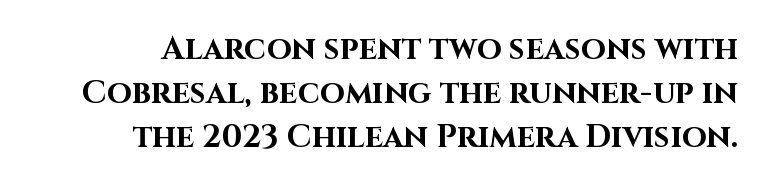
The image shows 32 px bold sans-serif type, upright; set normal line spacing (1.37x), normal letter spacing, not underlined; high stroke contrast and a large x-height.
